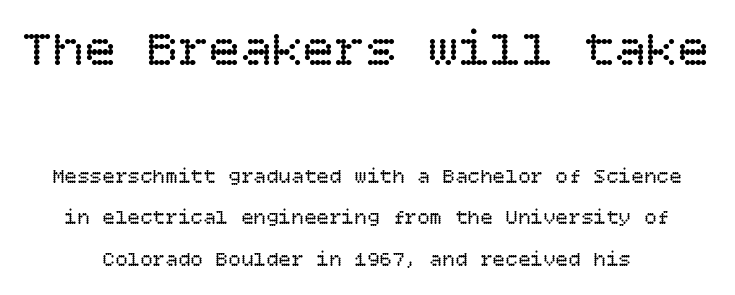
Q: Is the text bold? A: No.
Q: Is the text italic (slanted)? A: No, it is upright.
Q: Is the text underlined? A: No.
Q: How is the paragraph aligned? A: Centered.
Q: Is the spacing between letters normal or unusually wide? A: Normal.
Q: Is the spacing between lines tight, normal or loose? A: Loose.
Q: Which block of text is set in a larger size, the first (top) or the second (bottom)? A: The first (top) one.
Q: Width (condensed, normal, or wide)? A: Normal.
Q: Stroke contrast? A: Low.
Q: x-height? A: Large.
